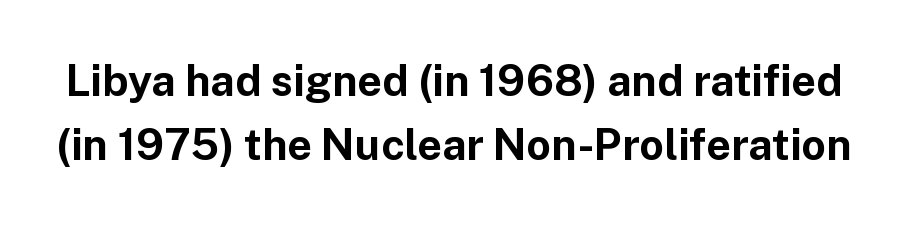
This sample has the flowing, uneven cadence of proportional lettering. Vertically, the passage feels balanced, rows spaced as you'd expect. Letterform terminals end flat and unadorned throughout the passage. The specimen reads as upright at a glance. The gap between lines stays unmarked. The gaps between neighbouring characters are ordinary and unremarkable.
